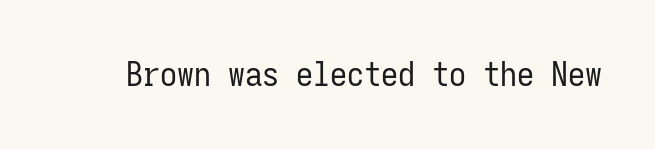
Q: Is the text bold? A: No.
Q: Is the text italic (slanted)? A: No, it is upright.
Q: Is the typeface a serif or a sans-serif typeface? A: Sans-serif.
Q: Is the text underlined? A: No.
Q: Is the spacing between letters normal or unusually wide? A: Normal.
Q: Width (condensed, normal, or wide)? A: Condensed.
Q: Stroke contrast? A: Low.
Q: x-height? A: Medium.
Q: Monospaced? A: Yes.
